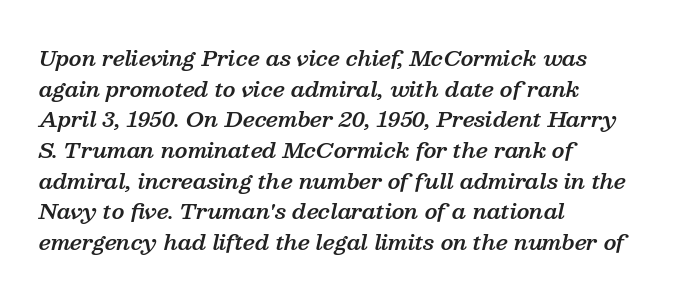
On the weight axis this lands at semibold, roughly 600. Summary of vertical rhythm: regular, with standard interline spacing. Lines of text with bare space underneath. Is the block centered? No — it sits flush against the left margin. Tracking value appears to be zero — textbook default spacing. Notice how the stems are inclined rather than vertical — that's the hallmark of italics.
